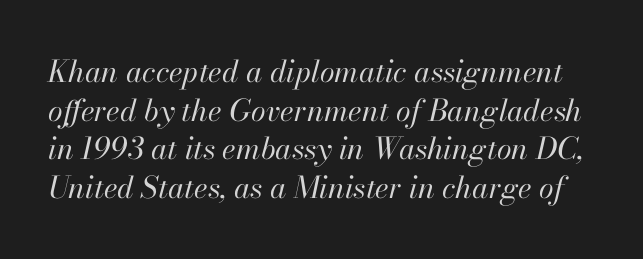
{"italic": "yes", "lean": "right", "slant_degrees": 13, "bold": "no", "weight": "regular", "width": "normal", "stroke_contrast": "high", "x_height": "small", "monospaced": "no", "underline": "no", "line_spacing": "normal", "line_spacing_ratio": 1.29, "letter_spacing": "normal", "letter_spacing_em": 0.0, "glyph_px": 30}
